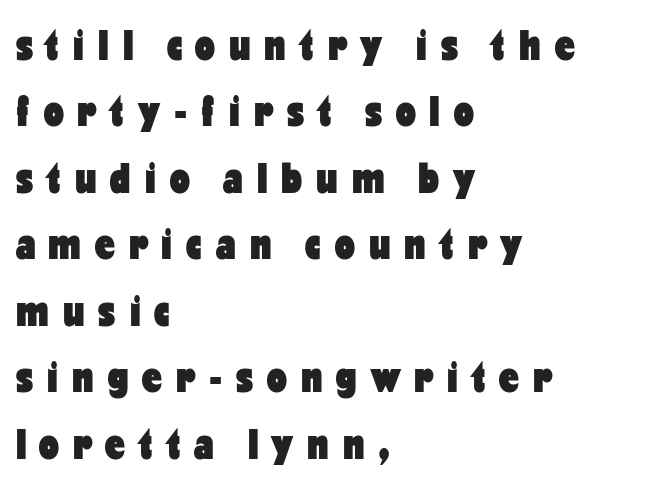
The image shows 44 px heavy, condensed sans-serif type, upright; set left-aligned, normal line spacing (1.51x), unusually wide letter spacing (+0.32 em), not underlined; low stroke contrast and a medium x-height.
